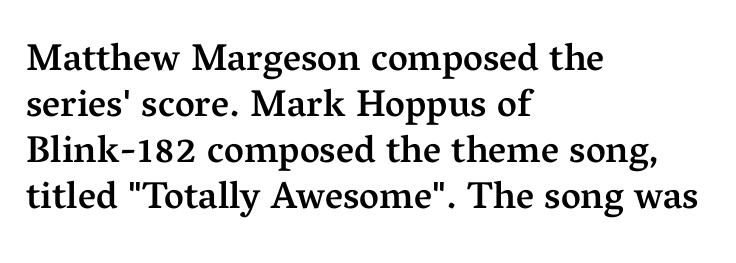
The image shows 38 px semibold serif type, upright; set left-aligned, line spacing 1.21x, normal letter spacing, not underlined; medium stroke contrast and a medium x-height.
